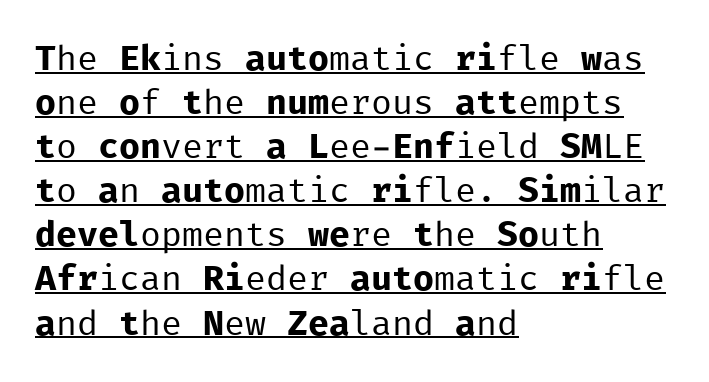
{"serif": "no", "italic": "no", "bold": "no", "weight": "regular", "width": "normal", "stroke_contrast": "low", "x_height": "medium", "monospaced": "yes", "underline": "yes", "align": "left", "line_spacing": "normal", "line_spacing_ratio": 1.26, "letter_spacing": "normal", "letter_spacing_em": 0.0, "glyph_px": 35}
